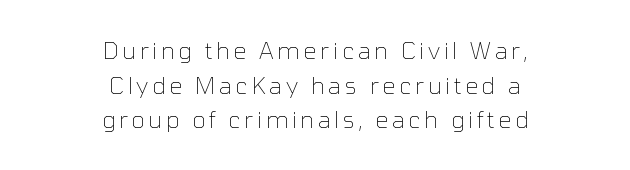
Q: Is the text bold? A: No.
Q: Is the text italic (slanted)? A: No, it is upright.
Q: Is the text underlined? A: No.
Q: How is the paragraph aligned? A: Centered.
Q: Is the spacing between lines tight, normal or loose? A: Normal.
